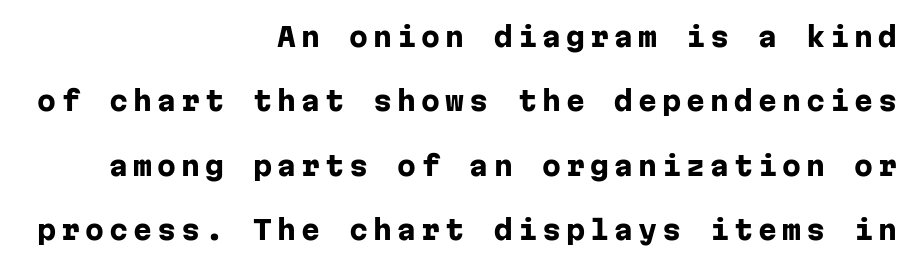
Weight check: bold — yes, fully. Beneath every word, the page is bare. The rag falls on the left side of this text block. Tall strokes in this sample are plumb rather than angled. Baseline-to-baseline distance is far greater than the letter height.
